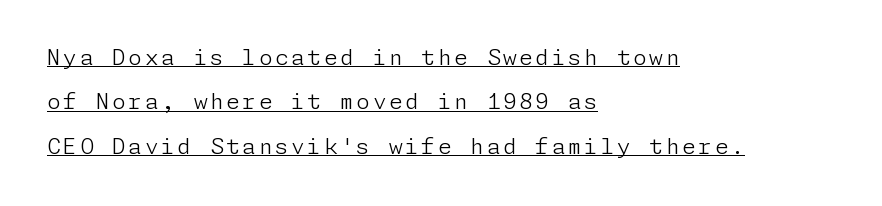
{"italic": "no", "bold": "no", "underline": "yes", "align": "left", "line_spacing": "loose", "line_spacing_ratio": 2.02, "glyph_px": 22}
